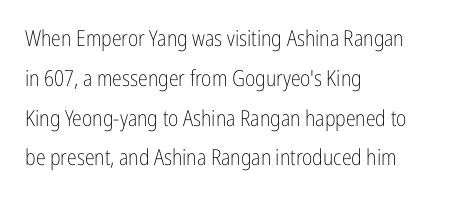
{"italic": "no", "bold": "no", "underline": "no", "align": "left", "line_spacing_ratio": 1.81, "letter_spacing": "normal", "letter_spacing_em": 0.0, "glyph_px": 22}
